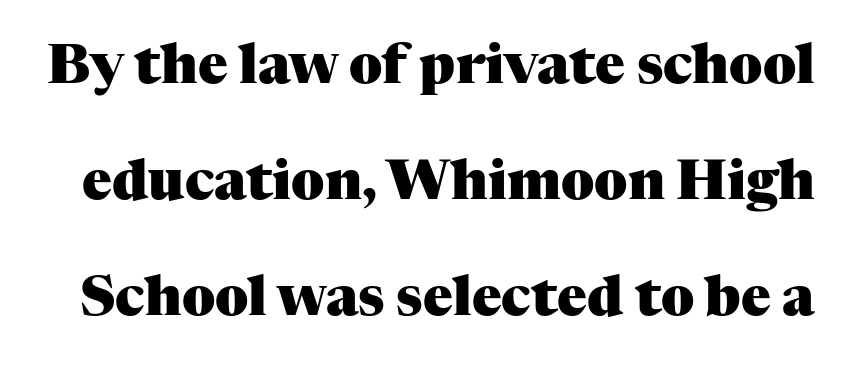
Observe the ordinary spacing: letters are neighbours, not strangers. Widely set lines give the paragraph a tall, airy silhouette. Nobody drew a line under any word here. Weight check: bold — yes, fully.
